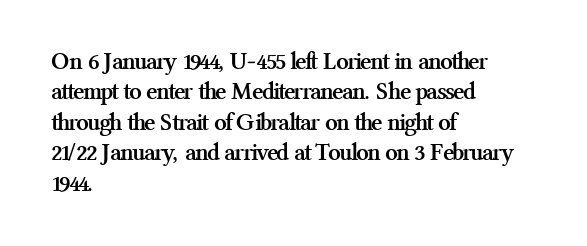
Q: Is the text bold? A: Yes.
Q: Is the text italic (slanted)? A: No, it is upright.
Q: Is the text underlined? A: No.
Q: How is the paragraph aligned? A: Left-aligned.
Q: Is the spacing between letters normal or unusually wide? A: Normal.
